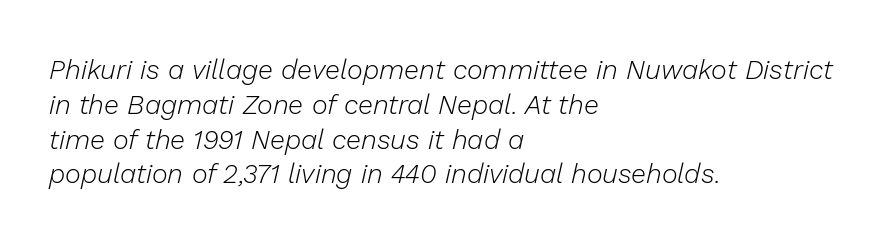
Q: Is the text bold? A: No.
Q: Is the text italic (slanted)? A: Yes, it leans right by about 13 degrees.
Q: Is the text underlined? A: No.
Q: How is the paragraph aligned? A: Left-aligned.
Q: Is the spacing between letters normal or unusually wide? A: Normal.
Q: Is the spacing between lines tight, normal or loose? A: Normal.
